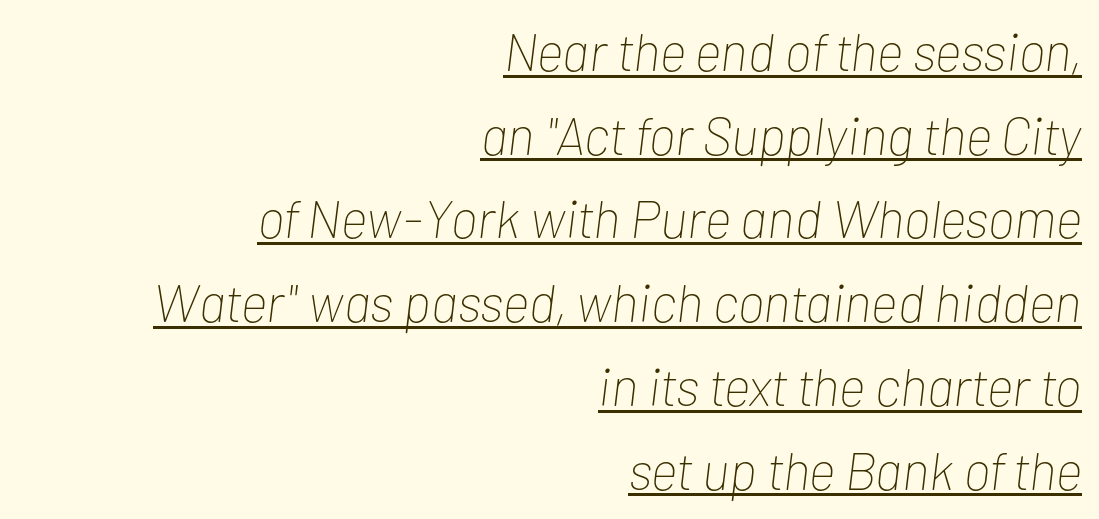
Does extra space separate the letters? No, they use regular spacing. This is oblique type, the kind used for emphasis or titles. The block of text has a typical density, with ordinary space between rows. The rendering anchors every line to the right-hand side. The passage shown is underscored from start to finish. The letters advance in unequal steps, a hallmark of proportional type.
